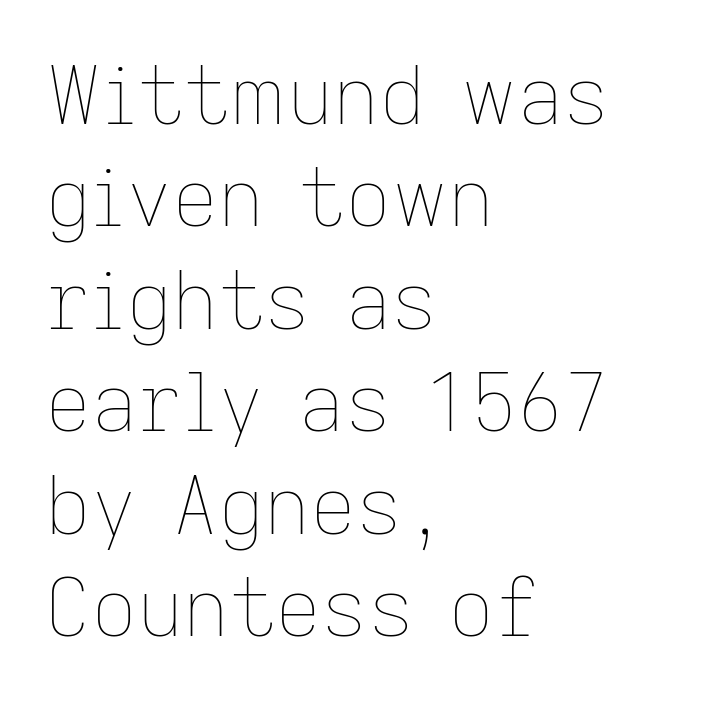
{"italic": "no", "bold": "no", "weight": "thin", "width": "normal", "stroke_contrast": "low", "x_height": "medium", "monospaced": "no", "underline": "no", "align": "left", "line_spacing": "normal", "line_spacing_ratio": 1.28, "letter_spacing": "normal", "letter_spacing_em": 0.0, "glyph_px": 80}
